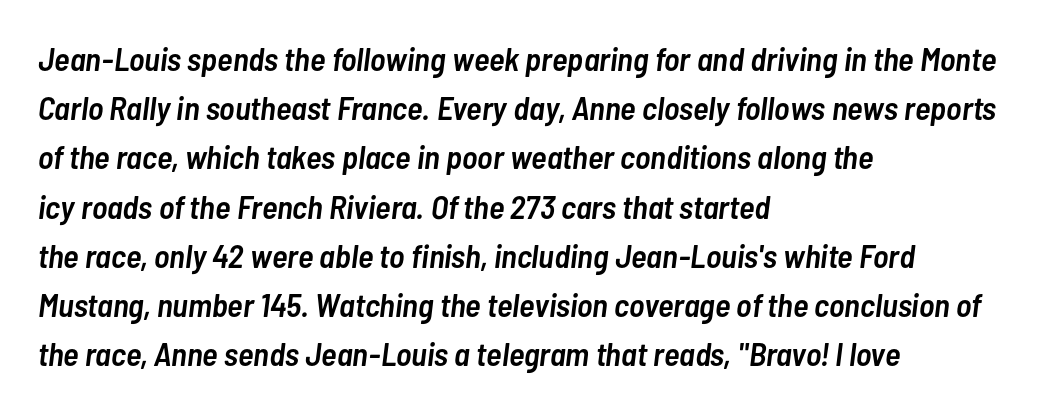
Q: Is the text bold? A: Semi-bold.
Q: Is the text italic (slanted)? A: Yes, it leans right by about 7 degrees.
Q: Is the text underlined? A: No.
Q: How is the paragraph aligned? A: Left-aligned.
Q: Is the spacing between letters normal or unusually wide? A: Normal.
Q: Is the spacing between lines tight, normal or loose? A: Normal.
Q: Width (condensed, normal, or wide)? A: Condensed.
Q: Stroke contrast? A: Low.
Q: x-height? A: Medium.
Q: Monospaced? A: No.
